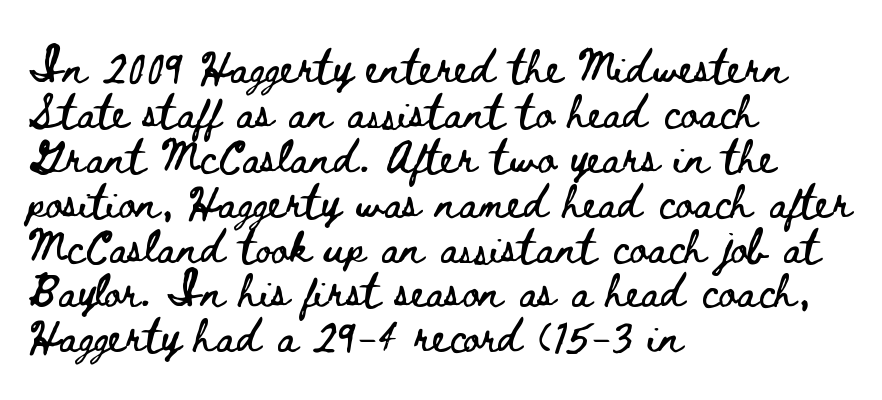
The image shows 33 px wide type; set left-aligned, normal line spacing (1.36x), normal letter spacing, not underlined; low stroke contrast and a small x-height.
